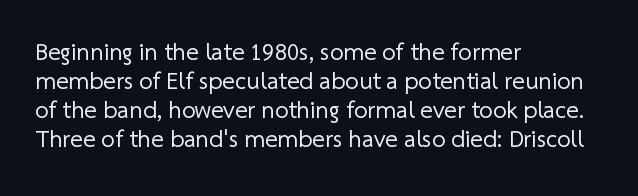
Q: Is the text bold? A: No.
Q: Is the text underlined? A: No.
Q: How is the paragraph aligned? A: Left-aligned.
Q: Is the spacing between letters normal or unusually wide? A: Normal.
